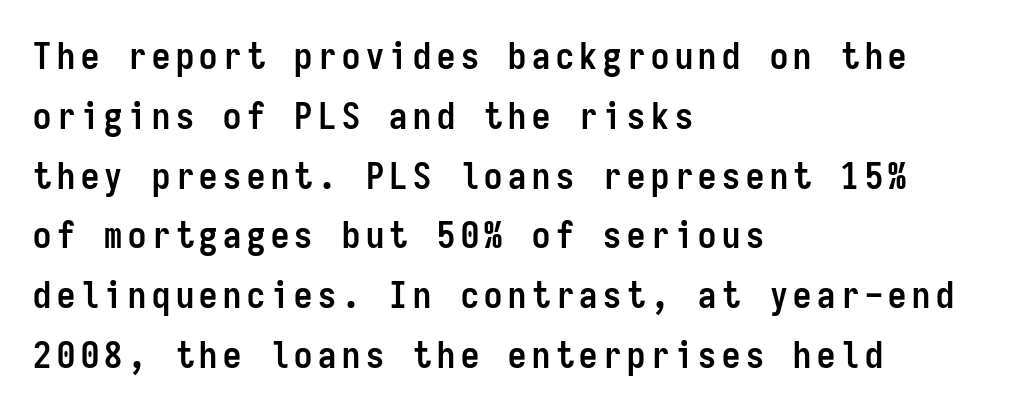
{"serif": "no", "italic": "no", "bold": "yes", "weight": "semibold", "width": "condensed", "stroke_contrast": "low", "x_height": "medium", "monospaced": "yes", "underline": "no", "align": "left", "line_spacing": "normal", "line_spacing_ratio": 1.66, "glyph_px": 36}
